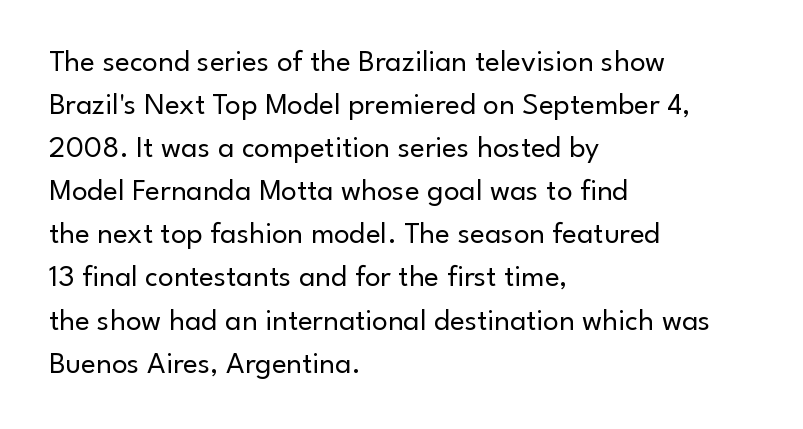
Q: Is the text bold? A: No.
Q: Is the text italic (slanted)? A: No, it is upright.
Q: Is the typeface a serif or a sans-serif typeface? A: Sans-serif.
Q: Is the text underlined? A: No.
Q: How is the paragraph aligned? A: Left-aligned.
Q: Is the spacing between letters normal or unusually wide? A: Normal.
Q: Is the spacing between lines tight, normal or loose? A: Normal.
Q: Width (condensed, normal, or wide)? A: Normal.
Q: Stroke contrast? A: Low.
Q: x-height? A: Small.
Q: Monospaced? A: No.
